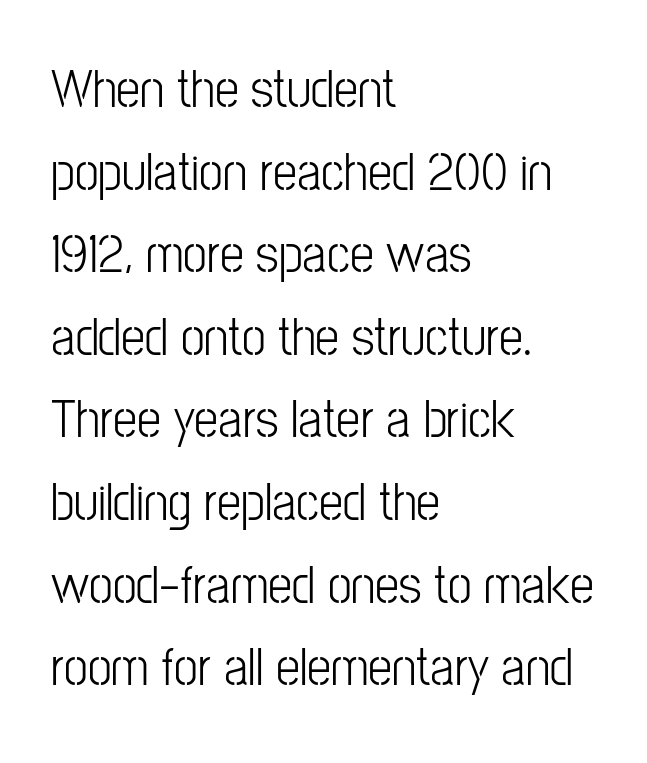
The image shows 54 px light, condensed sans-serif type, upright; set left-aligned, normal line spacing (1.53x), normal letter spacing, not underlined; low stroke contrast and a medium x-height.
